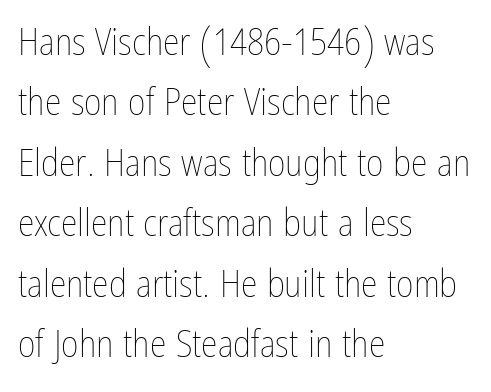
Q: Is the text bold? A: No.
Q: Is the text italic (slanted)? A: No, it is upright.
Q: Is the text underlined? A: No.
Q: How is the paragraph aligned? A: Left-aligned.
Q: Is the spacing between letters normal or unusually wide? A: Normal.
Q: Is the spacing between lines tight, normal or loose? A: Normal.
Q: Width (condensed, normal, or wide)? A: Condensed.
Q: Stroke contrast? A: Low.
Q: x-height? A: Medium.
Q: Monospaced? A: No.
